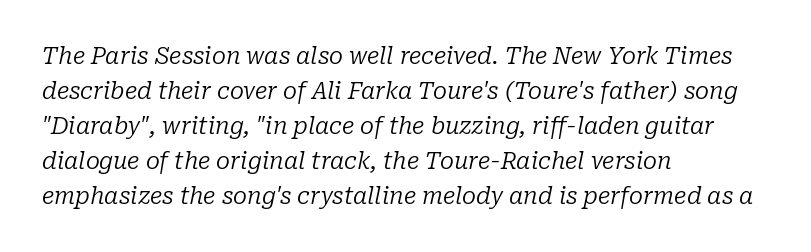
{"italic": "yes", "lean": "right", "slant_degrees": 10, "bold": "no", "underline": "no", "align": "left", "line_spacing": "normal", "line_spacing_ratio": 1.52, "letter_spacing": "normal", "letter_spacing_em": 0.0, "glyph_px": 23}
